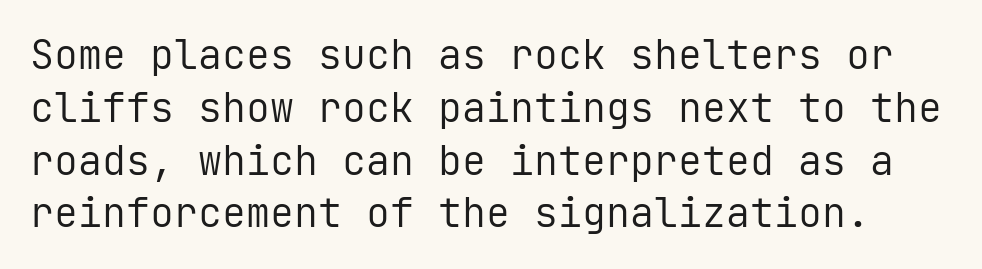
One glance says typical: line gaps are just what's usual. The passage shown is typed in a monospace face where columns stay perfectly aligned. Each row of text sits above clean, open space. The weight would be labelled regular, book, light, or lighter still.
